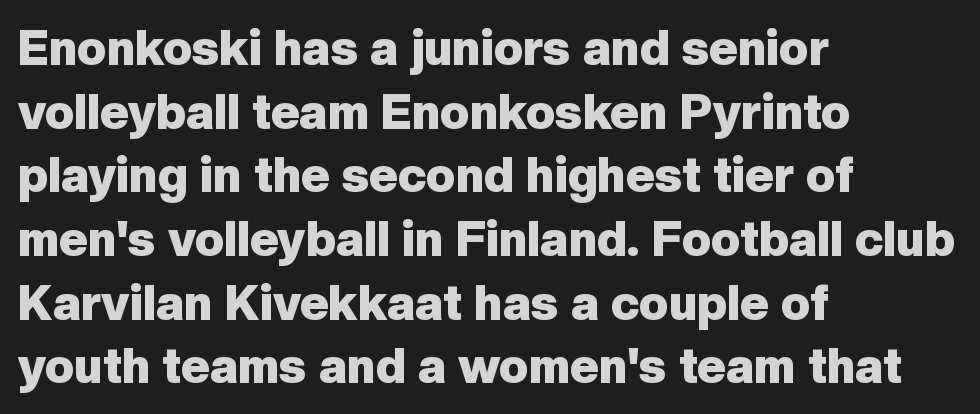
Rows of type keep a routine distance in the vertical direction. You could not count columns in this text — the font is proportionally spaced. You can tell it's not italic because the verticals are truly vertical. Underline: absent.
